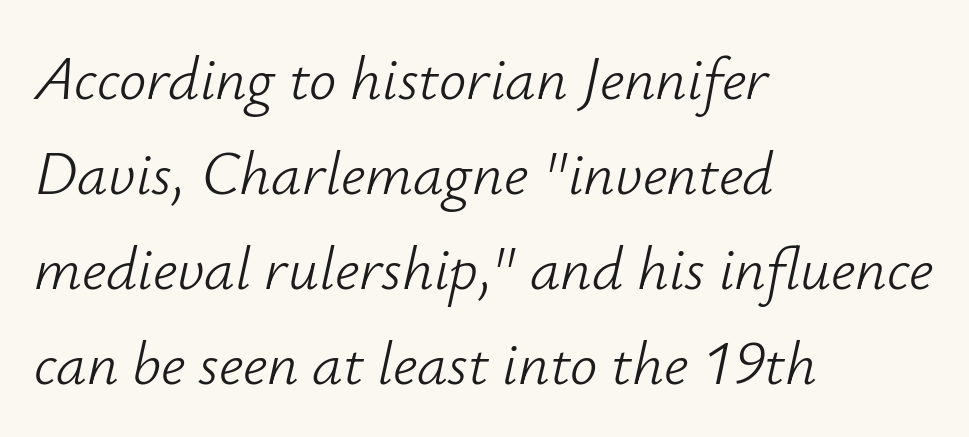
{"italic": "yes", "lean": "right", "slant_degrees": 12, "bold": "no", "weight": "light", "width": "normal", "stroke_contrast": "low", "x_height": "small", "monospaced": "no", "underline": "no", "align": "left", "line_spacing": "normal", "line_spacing_ratio": 1.56, "letter_spacing": "normal", "letter_spacing_em": 0.0, "glyph_px": 61}
